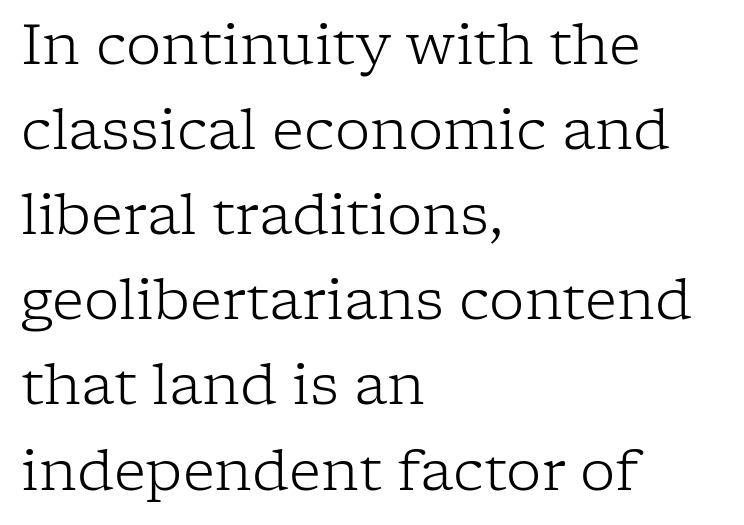
Here the designer chose a conventional face with non-uniform glyph widths. The gaps between neighbouring characters are ordinary and unremarkable. The lettering stays uniformly vertical, giving the passage a roman look. Words float on clear page, feet unadorned.
